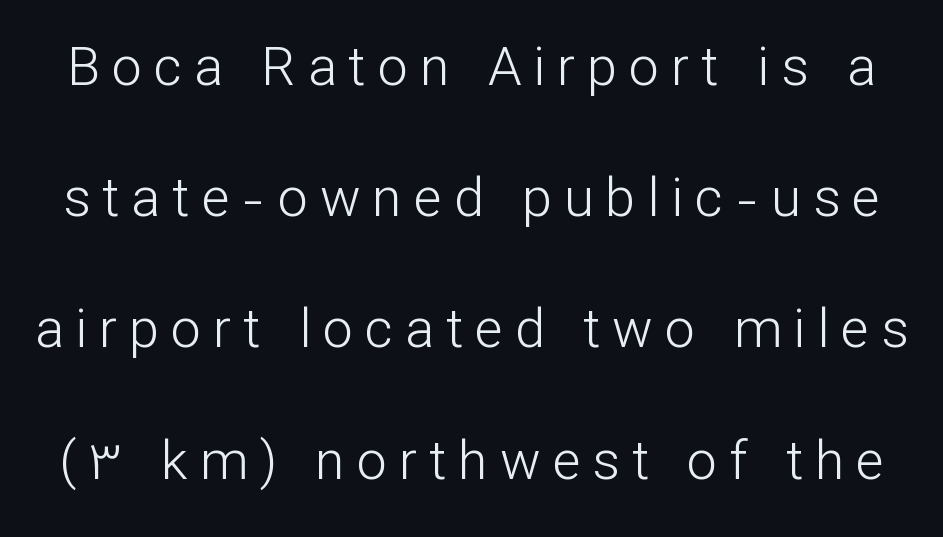
The image shows 54 px light sans-serif type, upright; set loose line spacing (2.43x), unusually wide letter spacing (+0.22 em), not underlined; low stroke contrast and a medium x-height.
